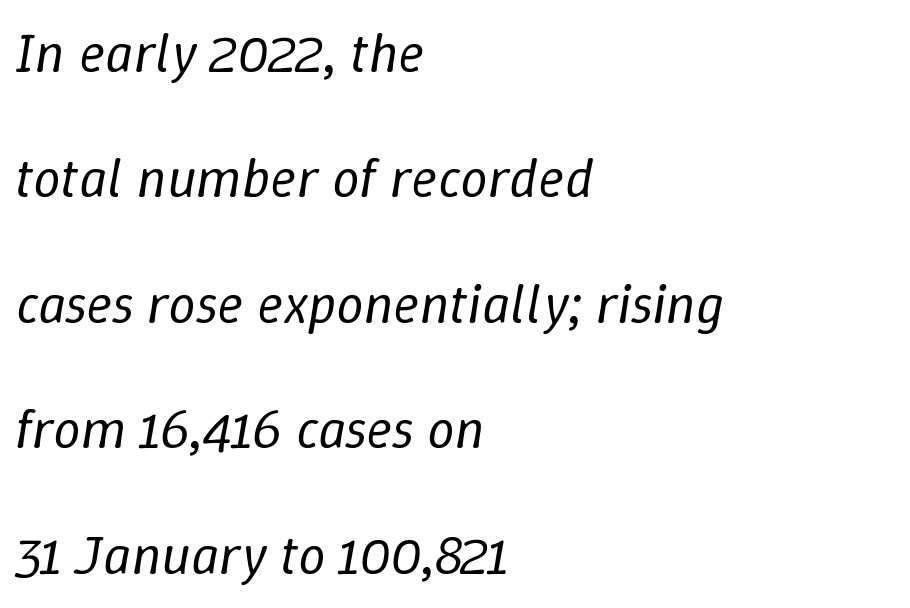
The image shows 55 px regular-weight type, italic (leaning right); set left-aligned, loose line spacing (2.28x), normal letter spacing, not underlined; low stroke contrast and a medium x-height.
